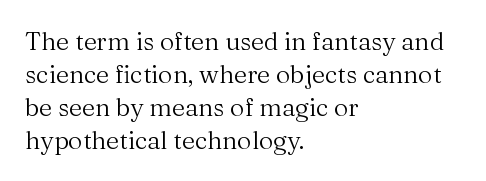
The image shows 25 px text type, upright; set left-aligned, normal line spacing (1.32x), normal letter spacing, not underlined.
